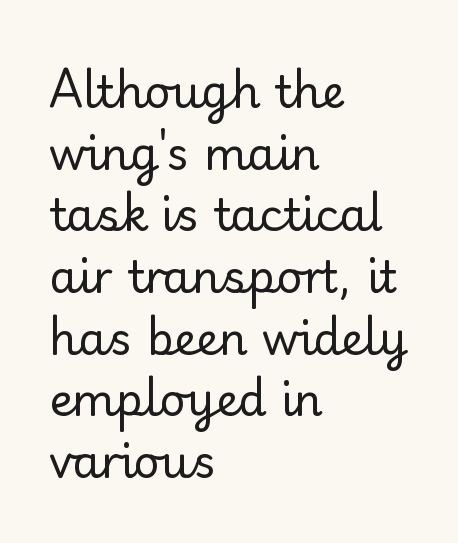
This block has exactly the height ordinary leading produces. Line starts are locked; line ends wander. Ordinary non-slanted type is in use. This sample uses a sans-serif face.
